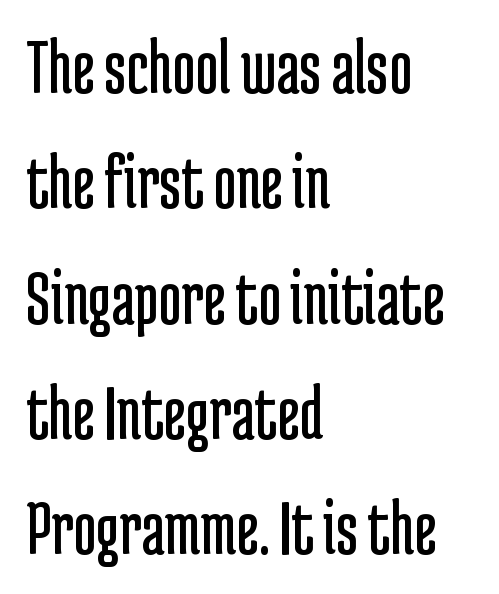
The image shows 79 px regular-weight, condensed sans-serif type, upright; set left-aligned, normal line spacing (1.46x), normal letter spacing, not underlined; low stroke contrast and a medium x-height.
